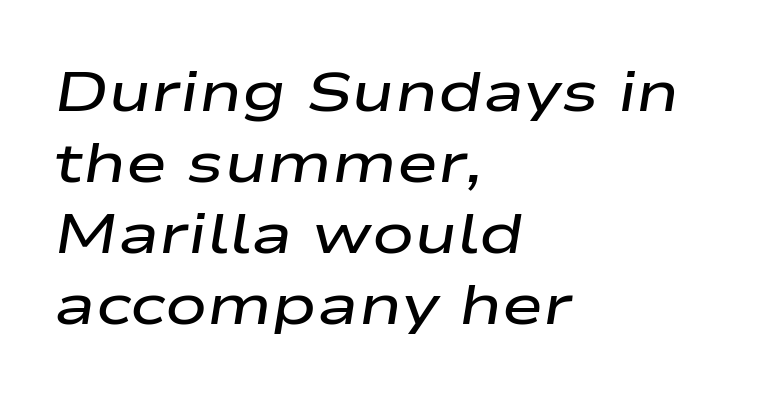
Q: Is the text bold? A: Semi-bold.
Q: Is the text italic (slanted)? A: Yes, it leans right by about 9 degrees.
Q: Is the text underlined? A: No.
Q: How is the paragraph aligned? A: Left-aligned.
Q: Is the spacing between letters normal or unusually wide? A: Normal.
Q: Is the spacing between lines tight, normal or loose? A: Normal.
Q: Width (condensed, normal, or wide)? A: Wide.
Q: Stroke contrast? A: Low.
Q: x-height? A: Medium.
Q: Monospaced? A: No.
